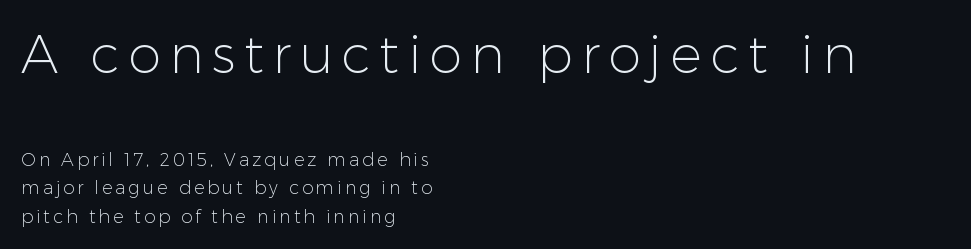
Q: Is the text bold? A: No.
Q: Is the text italic (slanted)? A: No, it is upright.
Q: Is the typeface a serif or a sans-serif typeface? A: Sans-serif.
Q: Is the text underlined? A: No.
Q: How is the paragraph aligned? A: Left-aligned.
Q: Is the spacing between lines tight, normal or loose? A: Normal.
Q: Which block of text is set in a larger size, the first (top) or the second (bottom)? A: The first (top) one.
Q: Width (condensed, normal, or wide)? A: Normal.
Q: Stroke contrast? A: Low.
Q: x-height? A: Medium.
Q: Monospaced? A: No.
